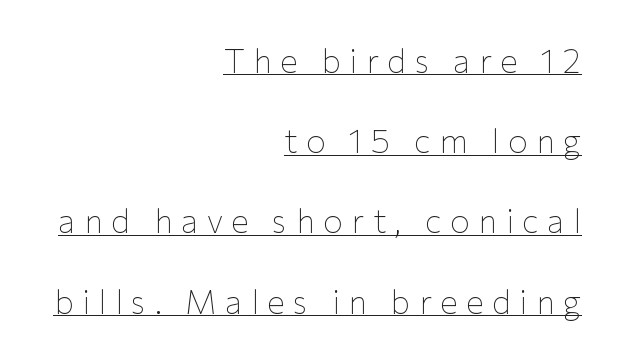
The image shows 33 px thin sans-serif type, upright; set right-aligned, loose line spacing (2.43x), unusually wide letter spacing (+0.26 em), underlined; low stroke contrast and a medium x-height.
